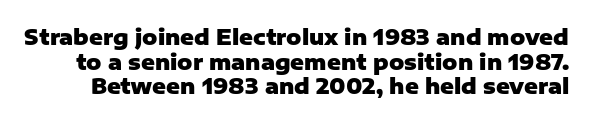
{"italic": "no", "bold": "yes", "underline": "no", "line_spacing_ratio": 1.17, "letter_spacing": "normal", "letter_spacing_em": 0.0, "glyph_px": 21}
